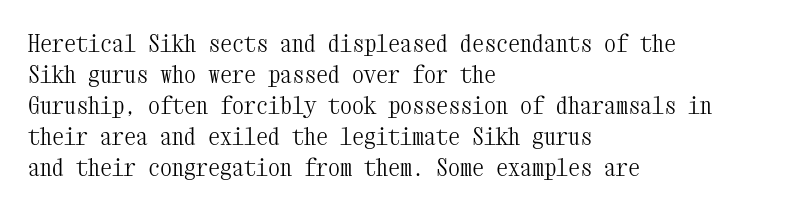
The image shows 24 px text type, upright; set left-aligned, normal line spacing (1.29x), normal letter spacing, not underlined.
